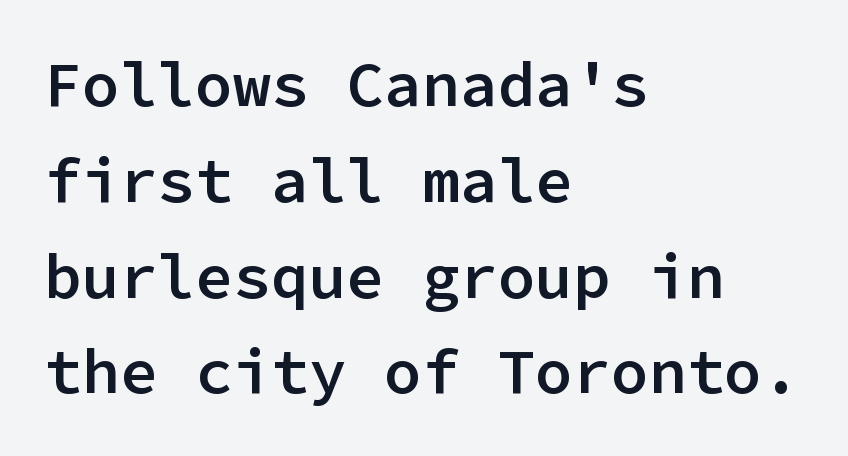
{"serif": "no", "italic": "no", "bold": "semi", "weight": "semibold", "width": "normal", "stroke_contrast": "low", "x_height": "medium", "monospaced": "yes", "underline": "no", "align": "left", "line_spacing": "normal", "line_spacing_ratio": 1.52, "letter_spacing": "normal", "letter_spacing_em": 0.0, "glyph_px": 63}
